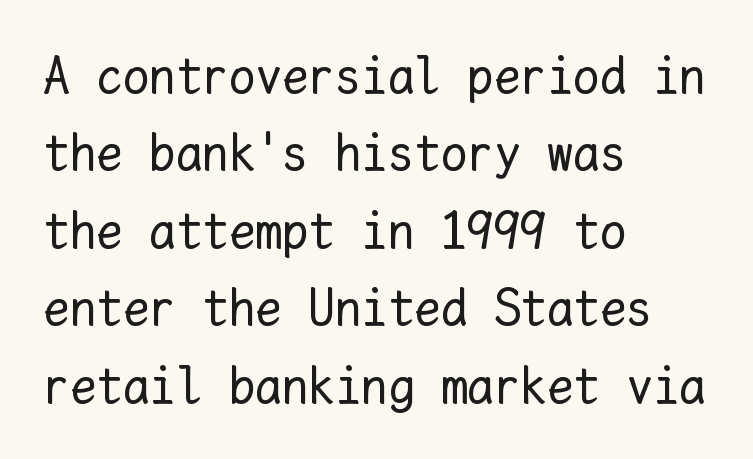
The image shows 53 px regular-weight type, upright, monospaced; set left-aligned, normal line spacing (1.46x), normal letter spacing, not underlined; low stroke contrast and a medium x-height.
